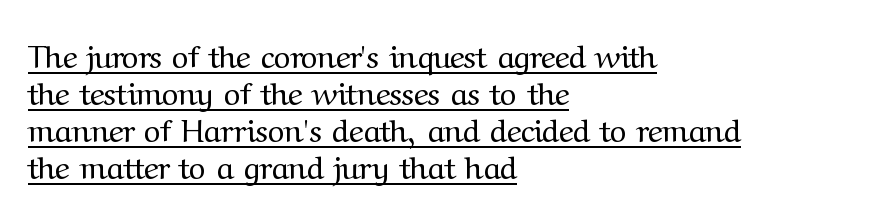
Compared with a centered layout, this one pins lines to the left instead. The letters stand straight up with perfectly vertical stems. The tracking reads as untouched default to a designer's eye. What decoration does the sample have? An underline. This is not heavy type; no bold has been used.
